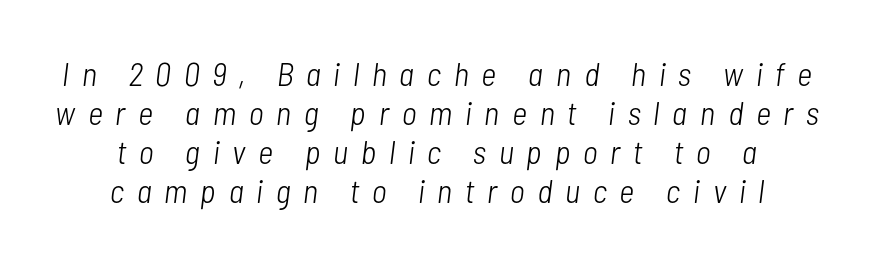
{"italic": "yes", "lean": "right", "slant_degrees": 7, "bold": "no", "weight": "light", "width": "condensed", "stroke_contrast": "low", "x_height": "medium", "monospaced": "no", "underline": "no", "line_spacing_ratio": 1.18, "letter_spacing": "wide", "letter_spacing_em": 0.39, "glyph_px": 33}
